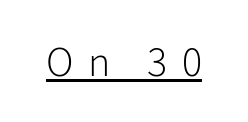
Q: Is the text bold? A: No.
Q: Is the text italic (slanted)? A: No, it is upright.
Q: Is the typeface a serif or a sans-serif typeface? A: Sans-serif.
Q: Is the text underlined? A: Yes.
Q: Is the spacing between letters normal or unusually wide? A: Unusually wide.
Q: Width (condensed, normal, or wide)? A: Normal.
Q: Stroke contrast? A: Low.
Q: x-height? A: Medium.
Q: Monospaced? A: No.
